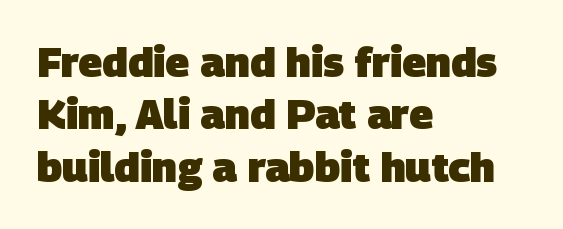
Visually the block forms a straight wall on the left and a jagged coastline on the right. Does the type have serifs? No, each stem ends abruptly. Type without underlining. Is this a fixed-width face? No — the glyphs have proportional, varying widths. The leading is moderate, giving the passage an even texture.
